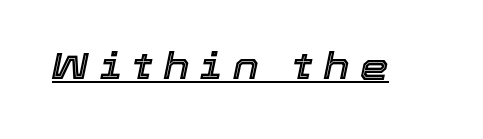
The rendering inserts visible extra space after every character. Here the designer chose a conventional face with non-uniform glyph widths. Beneath each row of characters lies a ruled line. The whole block is typeset with a tilt.
